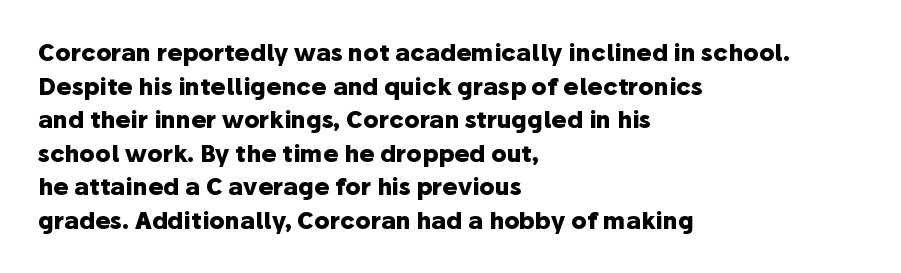
Q: Is the text bold? A: Yes.
Q: Is the text italic (slanted)? A: No, it is upright.
Q: Is the text underlined? A: No.
Q: How is the paragraph aligned? A: Left-aligned.
Q: Is the spacing between letters normal or unusually wide? A: Normal.
Q: Is the spacing between lines tight, normal or loose? A: Normal.
